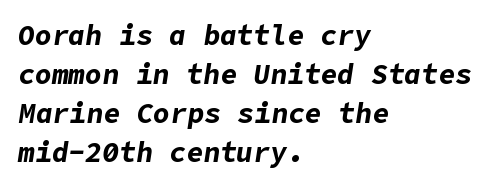
Q: Is the text bold? A: Yes.
Q: Is the text italic (slanted)? A: Yes, it leans right by about 9 degrees.
Q: Is the text underlined? A: No.
Q: How is the paragraph aligned? A: Left-aligned.
Q: Is the spacing between letters normal or unusually wide? A: Normal.
Q: Is the spacing between lines tight, normal or loose? A: Normal.
Q: Width (condensed, normal, or wide)? A: Normal.
Q: Stroke contrast? A: Low.
Q: x-height? A: Medium.
